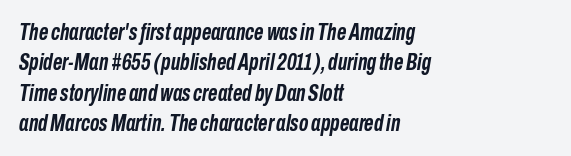
{"italic": "yes", "lean": "right", "slant_degrees": 10, "bold": "yes", "underline": "no", "align": "left", "line_spacing": "normal", "line_spacing_ratio": 1.32, "letter_spacing": "normal", "letter_spacing_em": 0.0, "glyph_px": 23}
